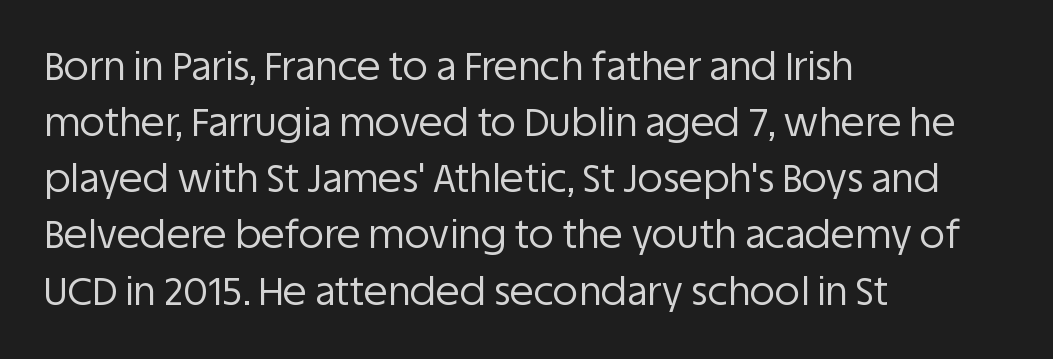
Q: Is the text bold? A: No.
Q: Is the text italic (slanted)? A: No, it is upright.
Q: Is the typeface a serif or a sans-serif typeface? A: Sans-serif.
Q: Is the text underlined? A: No.
Q: How is the paragraph aligned? A: Left-aligned.
Q: Is the spacing between letters normal or unusually wide? A: Normal.
Q: Is the spacing between lines tight, normal or loose? A: Normal.
Q: Width (condensed, normal, or wide)? A: Normal.
Q: Stroke contrast? A: Low.
Q: x-height? A: Large.
Q: Monospaced? A: No.
